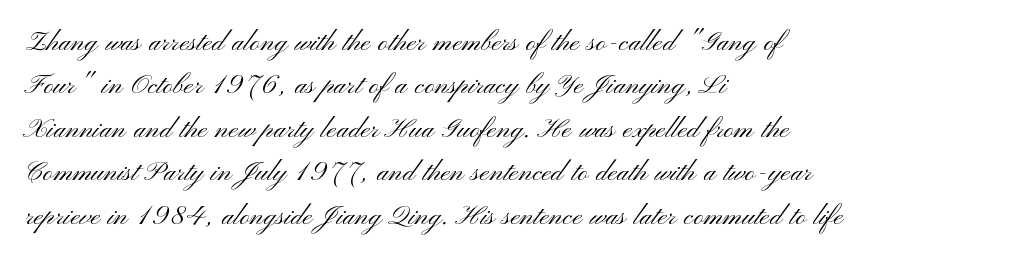
The image shows 35 px light, wide sans-serif type; set left-aligned, line spacing 1.24x, normal letter spacing, not underlined; medium stroke contrast and a small x-height.
